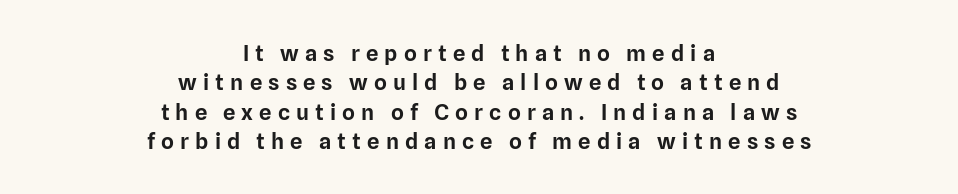
{"italic": "no", "underline": "no", "align": "center", "line_spacing": "normal", "line_spacing_ratio": 1.33, "letter_spacing": "wide", "letter_spacing_em": 0.28, "glyph_px": 22}
